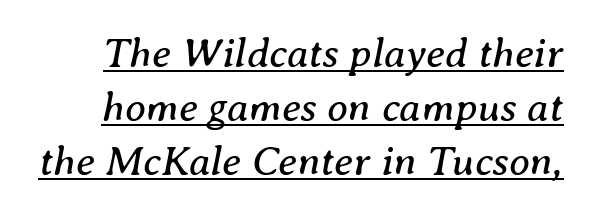
{"serif": "yes", "italic": "yes", "lean": "right", "slant_degrees": 8, "bold": "no", "weight": "regular", "width": "normal", "stroke_contrast": "medium", "x_height": "medium", "monospaced": "no", "underline": "yes", "line_spacing": "normal", "line_spacing_ratio": 1.29, "letter_spacing": "normal", "letter_spacing_em": 0.0, "glyph_px": 42}
